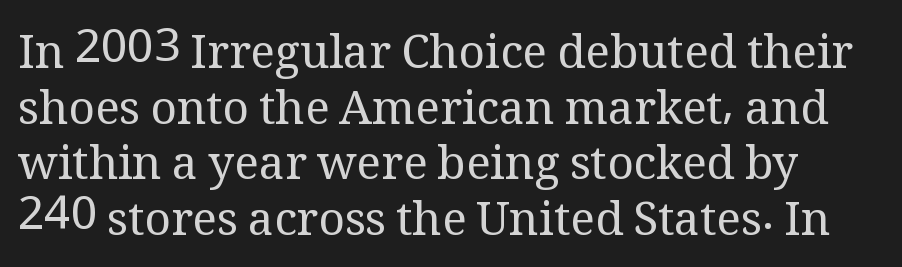
{"serif": "yes", "italic": "no", "bold": "no", "weight": "regular", "width": "normal", "stroke_contrast": "medium", "x_height": "medium", "monospaced": "no", "underline": "no", "line_spacing_ratio": 1.21, "letter_spacing": "normal", "letter_spacing_em": 0.0, "glyph_px": 46}
